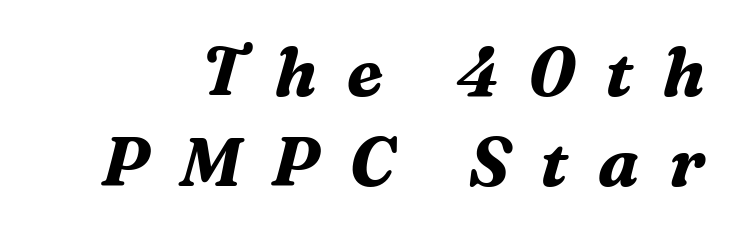
The image shows 68 px bold serif type, italic (leaning right); set normal line spacing (1.32x), unusually wide letter spacing (+0.44 em), not underlined; medium stroke contrast and a medium x-height.
